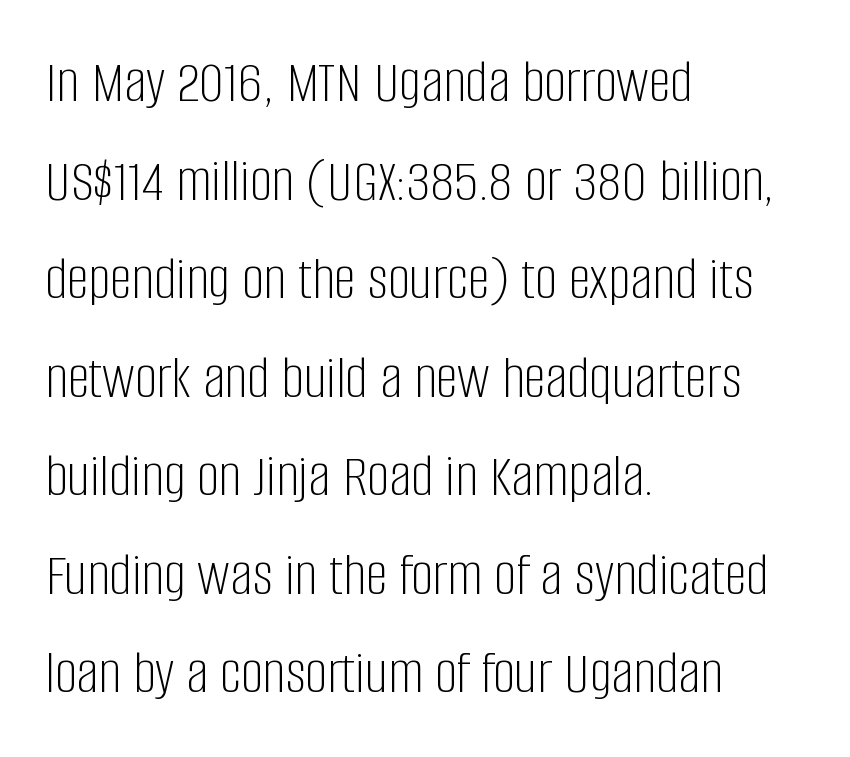
The image shows 62 px light, condensed sans-serif type, upright; set left-aligned, normal line spacing (1.59x), normal letter spacing, not underlined; low stroke contrast and a large x-height.
